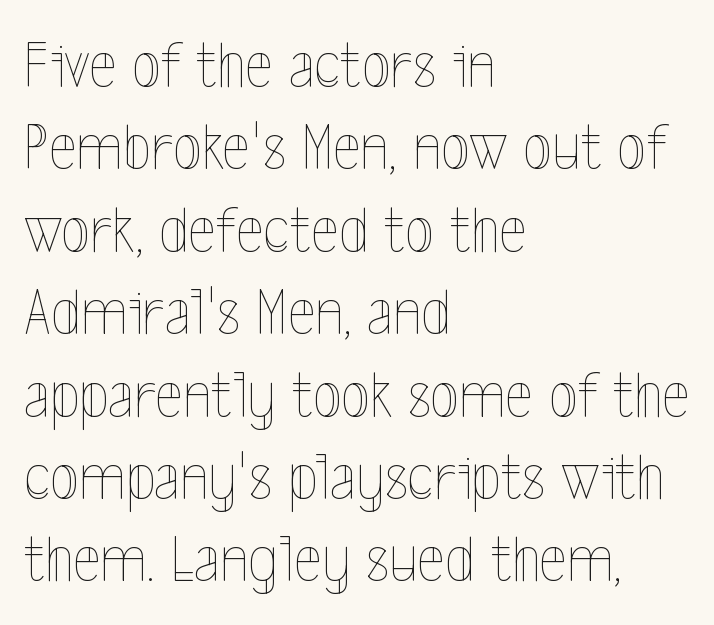
No italicization has been applied; the sample stays upright. Think standard paragraph weight, or any step lighter than that. Words float on clear page, feet unadorned. Where is the straight margin? On the left.
